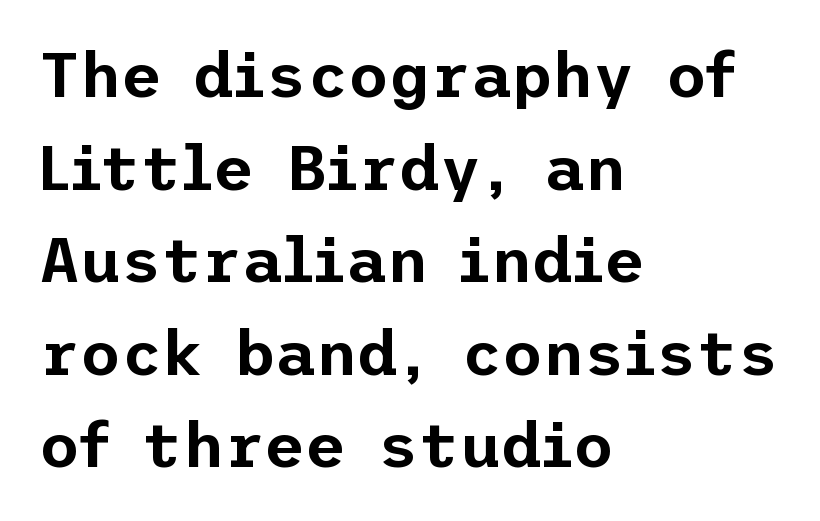
The image shows 63 px sans-serif type, upright; set left-aligned, normal line spacing (1.47x), normal letter spacing, not underlined; low stroke contrast and a medium x-height.
